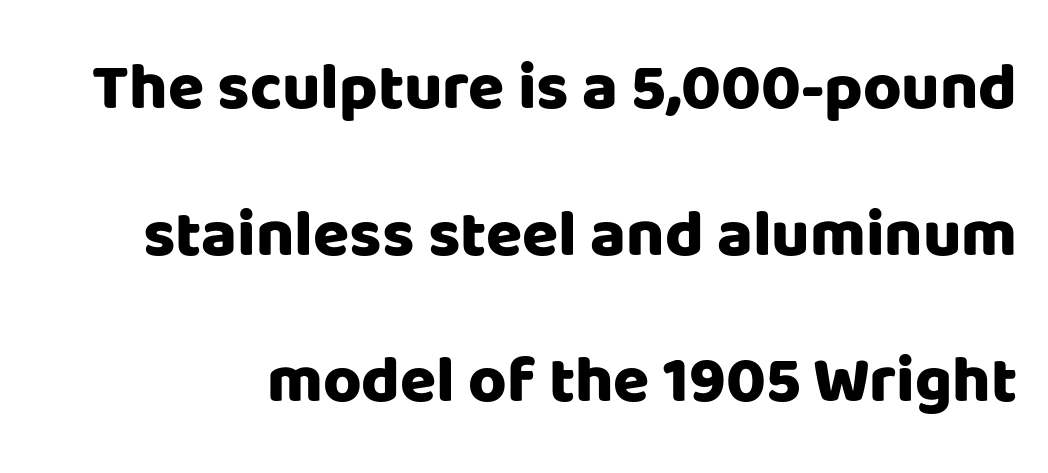
The image shows 66 px heavy sans-serif type, upright; set loose line spacing (2.22x), normal letter spacing, not underlined; low stroke contrast and a large x-height.
